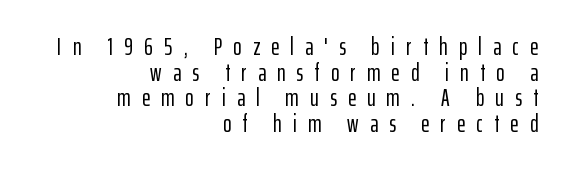
Honestly, there is no underline to notice here at all. Characters remain perfectly vertical along every line. Each line ends at the same right margin while the left side varies. In terms of letterspacing, this is a distinctly airy, spread setting. The block of text is dense from top to bottom, with scant space between rows.
